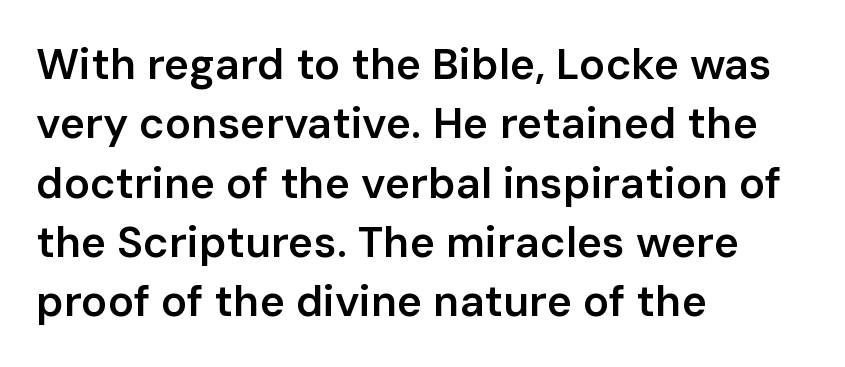
The image shows 43 px semibold sans-serif type, upright; set left-aligned, normal line spacing (1.38x), normal letter spacing, not underlined; low stroke contrast and a medium x-height.
